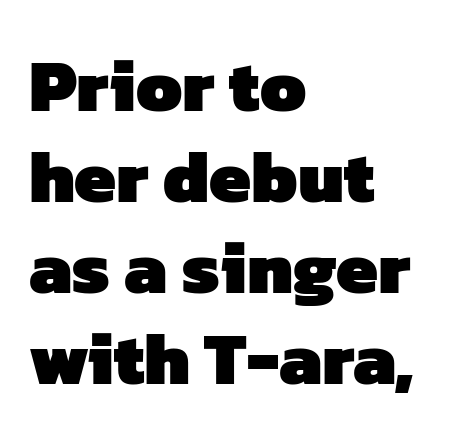
Q: Is the text bold? A: Yes.
Q: Is the typeface a serif or a sans-serif typeface? A: Sans-serif.
Q: Is the text underlined? A: No.
Q: How is the paragraph aligned? A: Left-aligned.
Q: Is the spacing between letters normal or unusually wide? A: Normal.
Q: Width (condensed, normal, or wide)? A: Normal.
Q: Stroke contrast? A: Low.
Q: x-height? A: Medium.
Q: Monospaced? A: No.
